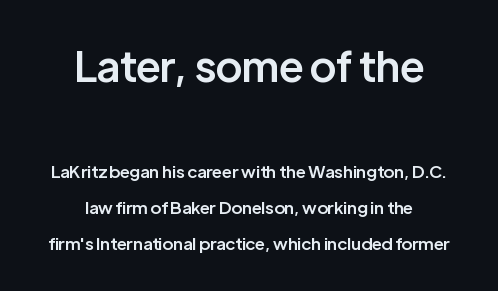
Q: Is the text bold? A: Semi-bold.
Q: Is the text italic (slanted)? A: No, it is upright.
Q: Is the typeface a serif or a sans-serif typeface? A: Sans-serif.
Q: Is the text underlined? A: No.
Q: How is the paragraph aligned? A: Centered.
Q: Is the spacing between letters normal or unusually wide? A: Normal.
Q: Is the spacing between lines tight, normal or loose? A: Loose.
Q: Which block of text is set in a larger size, the first (top) or the second (bottom)? A: The first (top) one.
Q: Width (condensed, normal, or wide)? A: Normal.
Q: Stroke contrast? A: Low.
Q: x-height? A: Medium.
Q: Monospaced? A: No.
